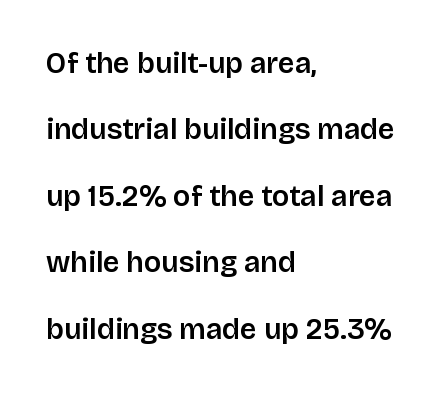
Q: Is the text italic (slanted)? A: No, it is upright.
Q: Is the typeface a serif or a sans-serif typeface? A: Sans-serif.
Q: Is the text underlined? A: No.
Q: How is the paragraph aligned? A: Left-aligned.
Q: Is the spacing between letters normal or unusually wide? A: Normal.
Q: Is the spacing between lines tight, normal or loose? A: Loose.
Q: Width (condensed, normal, or wide)? A: Normal.
Q: Stroke contrast? A: Low.
Q: x-height? A: Large.
Q: Monospaced? A: No.
